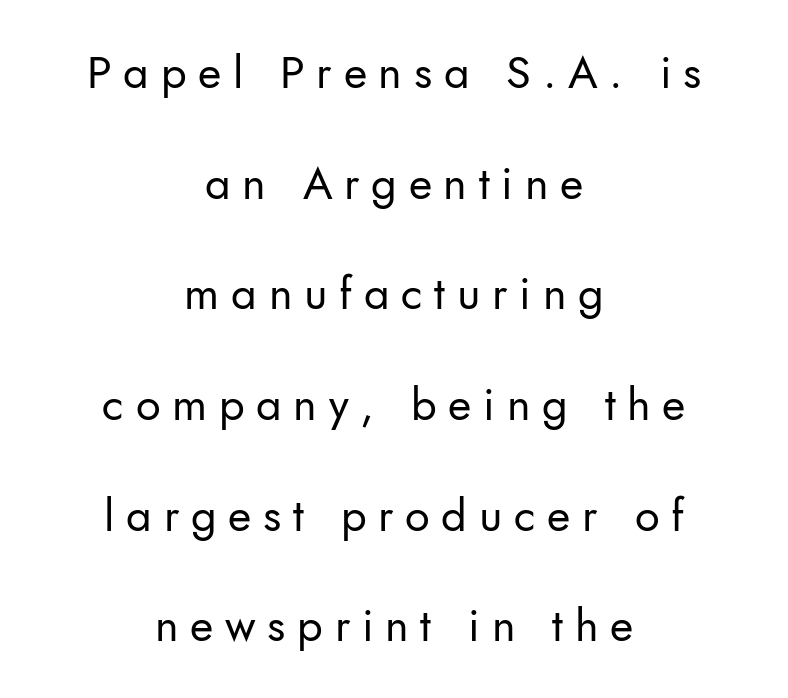
The image shows 45 px regular-weight sans-serif type, upright; set centered, loose line spacing (2.46x), unusually wide letter spacing (+0.26 em), not underlined; low stroke contrast and a small x-height.
